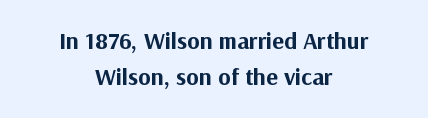
Q: Is the text bold? A: Yes.
Q: Is the text italic (slanted)? A: No, it is upright.
Q: Is the text underlined? A: No.
Q: How is the paragraph aligned? A: Centered.
Q: Is the spacing between letters normal or unusually wide? A: Normal.
Q: Is the spacing between lines tight, normal or loose? A: Normal.
